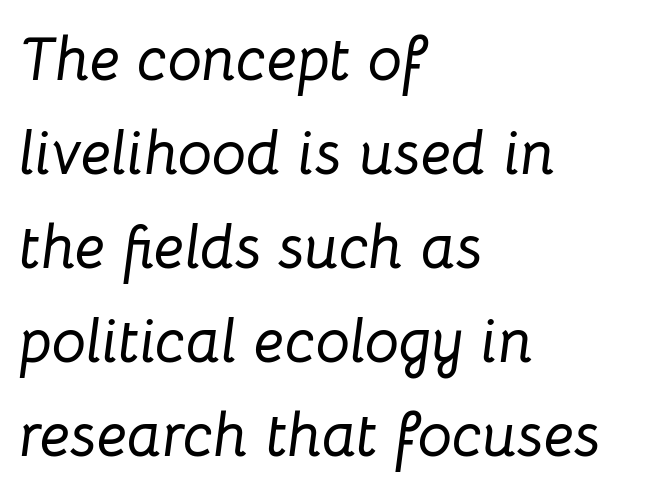
Q: Is the text italic (slanted)? A: Yes, it leans right by about 8 degrees.
Q: Is the text underlined? A: No.
Q: How is the paragraph aligned? A: Left-aligned.
Q: Is the spacing between letters normal or unusually wide? A: Normal.
Q: Is the spacing between lines tight, normal or loose? A: Normal.
Q: Width (condensed, normal, or wide)? A: Normal.
Q: Stroke contrast? A: Low.
Q: x-height? A: Medium.
Q: Monospaced? A: No.
